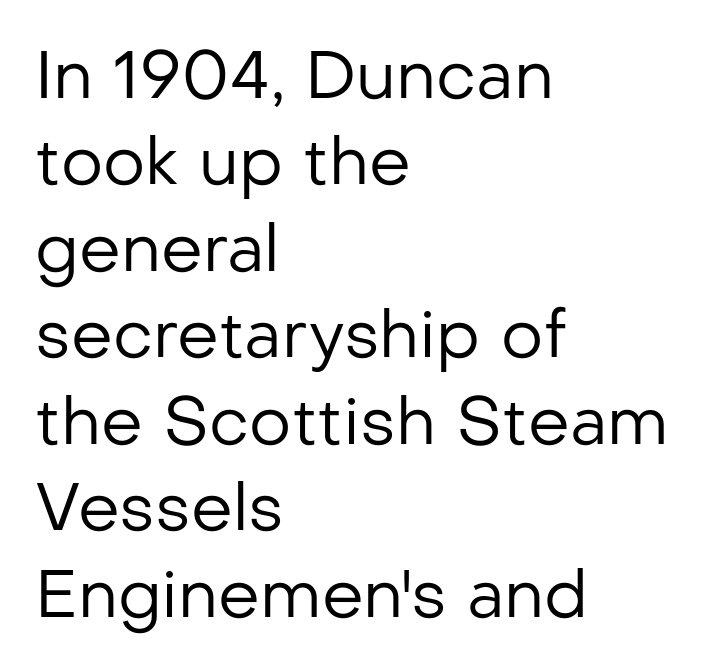
The image shows 66 px regular-weight sans-serif type, upright; set left-aligned, normal line spacing (1.31x), normal letter spacing, not underlined; low stroke contrast and a medium x-height.
